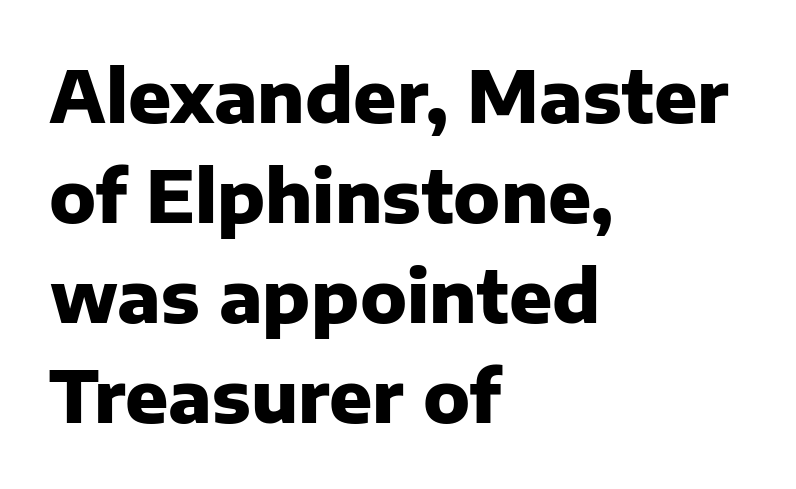
Q: Is the text bold? A: Yes.
Q: Is the text italic (slanted)? A: No, it is upright.
Q: Is the typeface a serif or a sans-serif typeface? A: Sans-serif.
Q: Is the text underlined? A: No.
Q: How is the paragraph aligned? A: Left-aligned.
Q: Is the spacing between letters normal or unusually wide? A: Normal.
Q: Is the spacing between lines tight, normal or loose? A: Normal.
Q: Width (condensed, normal, or wide)? A: Normal.
Q: Stroke contrast? A: Low.
Q: x-height? A: Medium.
Q: Monospaced? A: No.
